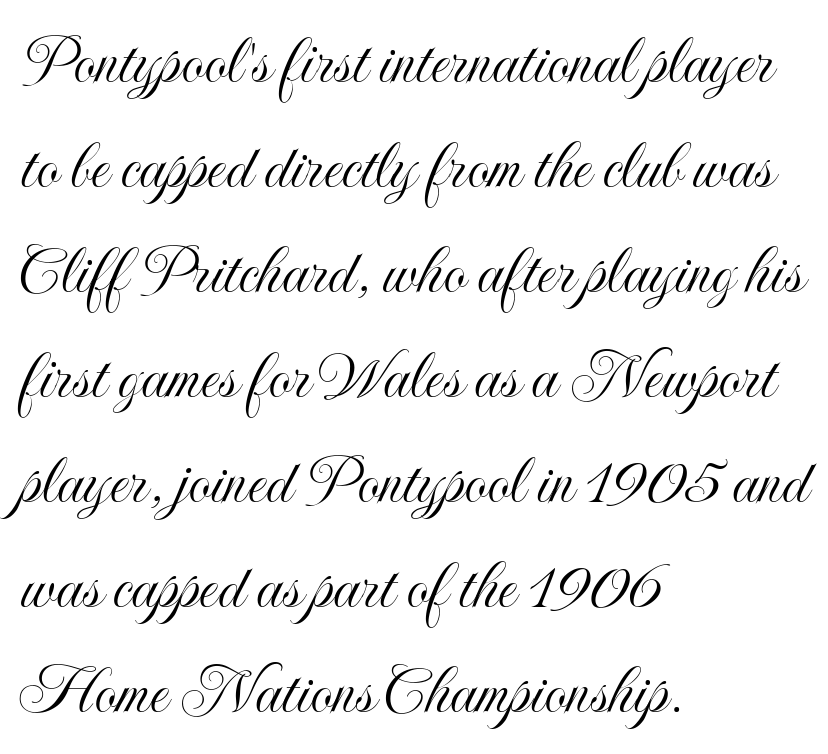
{"width": "condensed", "x_height": "small", "monospaced": "no", "underline": "no", "align": "left", "line_spacing": "normal", "line_spacing_ratio": 1.48, "letter_spacing": "normal", "letter_spacing_em": 0.0, "glyph_px": 71}
